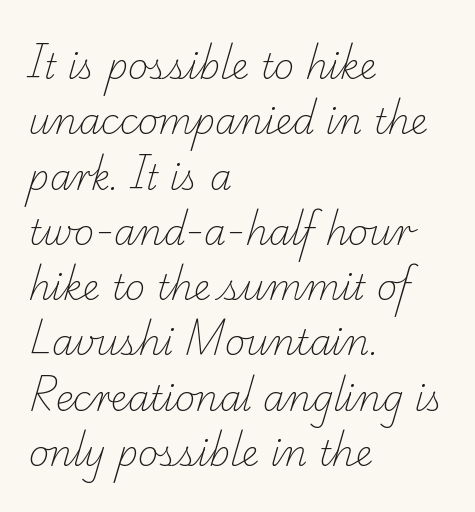
{"serif": "yes", "bold": "no", "weight": "light", "width": "normal", "stroke_contrast": "low", "x_height": "small", "monospaced": "no", "underline": "no", "align": "left", "line_spacing": "normal", "line_spacing_ratio": 1.58, "letter_spacing": "normal", "letter_spacing_em": 0.0, "glyph_px": 35}
